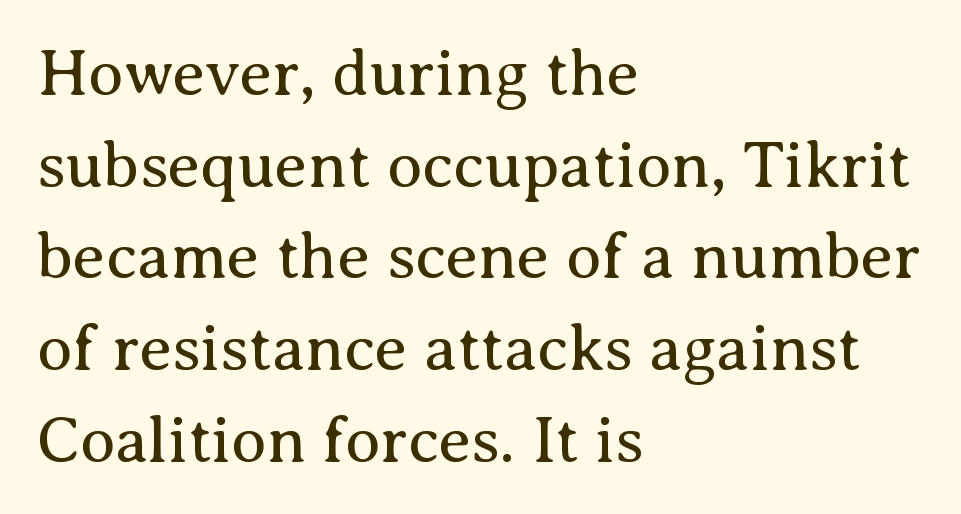
The image shows 65 px regular-weight serif type, upright; set left-aligned, normal line spacing (1.41x), normal letter spacing, not underlined; medium stroke contrast and a medium x-height.
